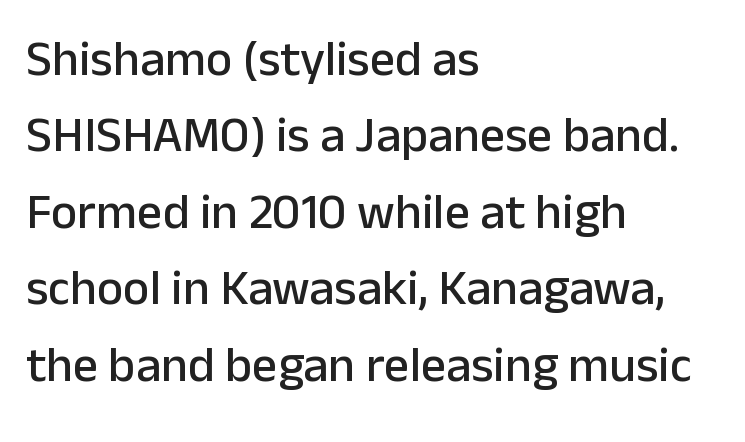
Q: Is the text italic (slanted)? A: No, it is upright.
Q: Is the typeface a serif or a sans-serif typeface? A: Sans-serif.
Q: Is the text underlined? A: No.
Q: How is the paragraph aligned? A: Left-aligned.
Q: Is the spacing between letters normal or unusually wide? A: Normal.
Q: Is the spacing between lines tight, normal or loose? A: Normal.
Q: Width (condensed, normal, or wide)? A: Normal.
Q: Stroke contrast? A: Low.
Q: x-height? A: Medium.
Q: Monospaced? A: No.
